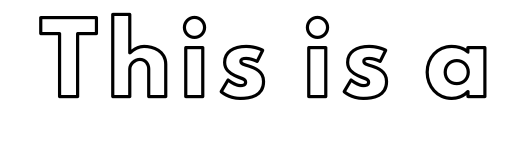
{"italic": "no", "width": "normal", "x_height": "small", "monospaced": "no", "underline": "no", "glyph_px": 64}
